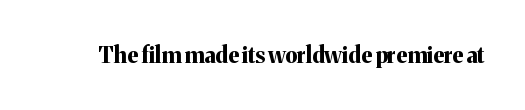
{"italic": "no", "bold": "yes", "underline": "no", "letter_spacing": "normal", "letter_spacing_em": 0.0, "glyph_px": 22}
